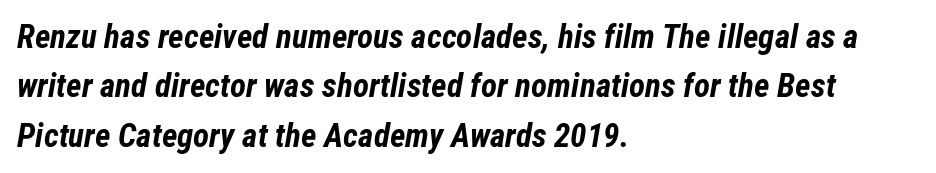
Q: Is the text bold? A: Yes.
Q: Is the text italic (slanted)? A: Yes, it leans right by about 12 degrees.
Q: Is the text underlined? A: No.
Q: How is the paragraph aligned? A: Left-aligned.
Q: Is the spacing between letters normal or unusually wide? A: Normal.
Q: Is the spacing between lines tight, normal or loose? A: Normal.
Q: Width (condensed, normal, or wide)? A: Condensed.
Q: Stroke contrast? A: Low.
Q: x-height? A: Medium.
Q: Monospaced? A: No.
